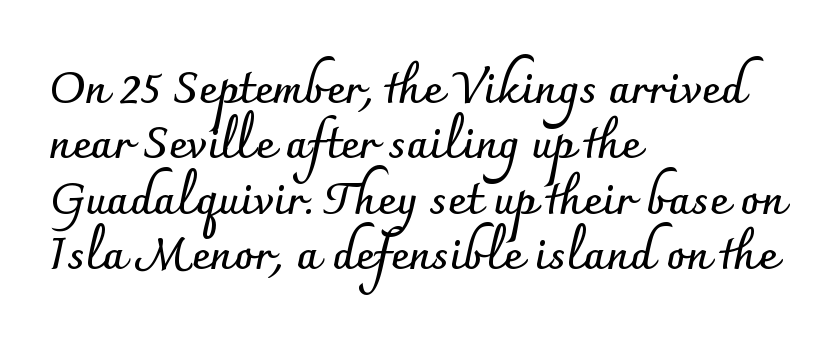
Note the varied advance widths — an 'i' is clearly narrower than an 'm'. Does the weight exceed regular? Yes, all the way to bold. Layout note: lines flush left.
